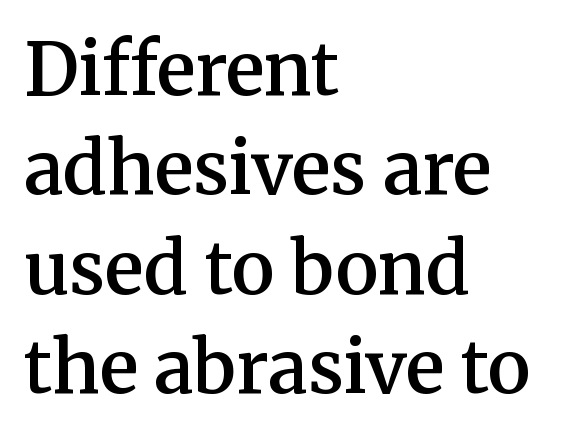
Q: Is the text bold? A: Semi-bold.
Q: Is the text italic (slanted)? A: No, it is upright.
Q: Is the typeface a serif or a sans-serif typeface? A: Serif.
Q: Is the text underlined? A: No.
Q: How is the paragraph aligned? A: Left-aligned.
Q: Is the spacing between letters normal or unusually wide? A: Normal.
Q: Is the spacing between lines tight, normal or loose? A: Normal.
Q: Width (condensed, normal, or wide)? A: Normal.
Q: Stroke contrast? A: Medium.
Q: x-height? A: Medium.
Q: Monospaced? A: No.
